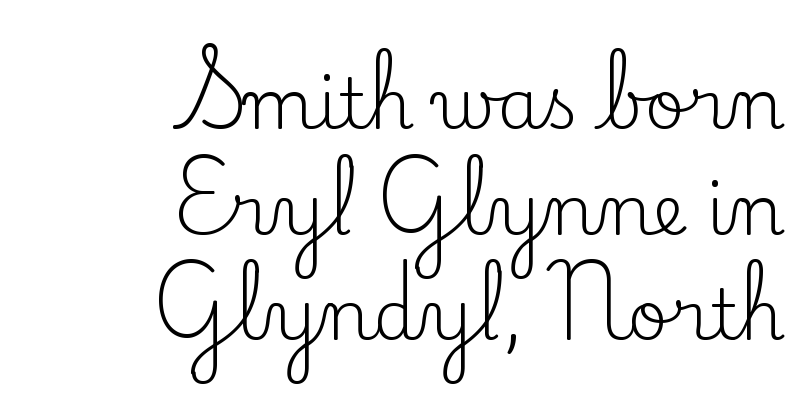
Descender tails drop into unmarked territory. Does extra space separate the letters? No, they use regular spacing. Proportional: the letters do not fall into vertical columns. Summary of vertical rhythm: regular, with standard interline spacing. The axis of the letterforms is exactly vertical.
